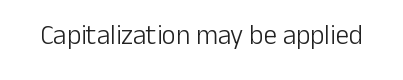
Has an underline been added? It has not. The type is set solid horizontally, with unmodified tracking. The characters are drawn with everyday or finer stroke widths. Every character sits straight up, as roman type does.
